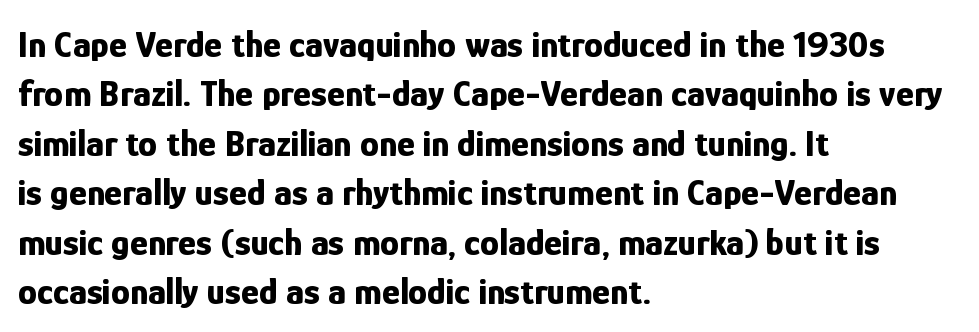
{"serif": "no", "italic": "no", "bold": "yes", "weight": "bold", "width": "condensed", "stroke_contrast": "low", "x_height": "medium", "monospaced": "no", "underline": "no", "align": "left", "line_spacing": "normal", "line_spacing_ratio": 1.3, "letter_spacing": "normal", "letter_spacing_em": 0.0, "glyph_px": 38}
